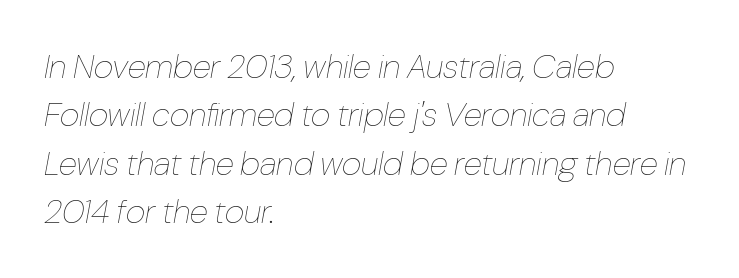
{"italic": "yes", "lean": "right", "slant_degrees": 10, "bold": "no", "weight": "thin", "width": "condensed", "stroke_contrast": "low", "x_height": "medium", "monospaced": "no", "underline": "no", "align": "left", "line_spacing": "normal", "line_spacing_ratio": 1.42, "letter_spacing": "normal", "letter_spacing_em": 0.0, "glyph_px": 34}
